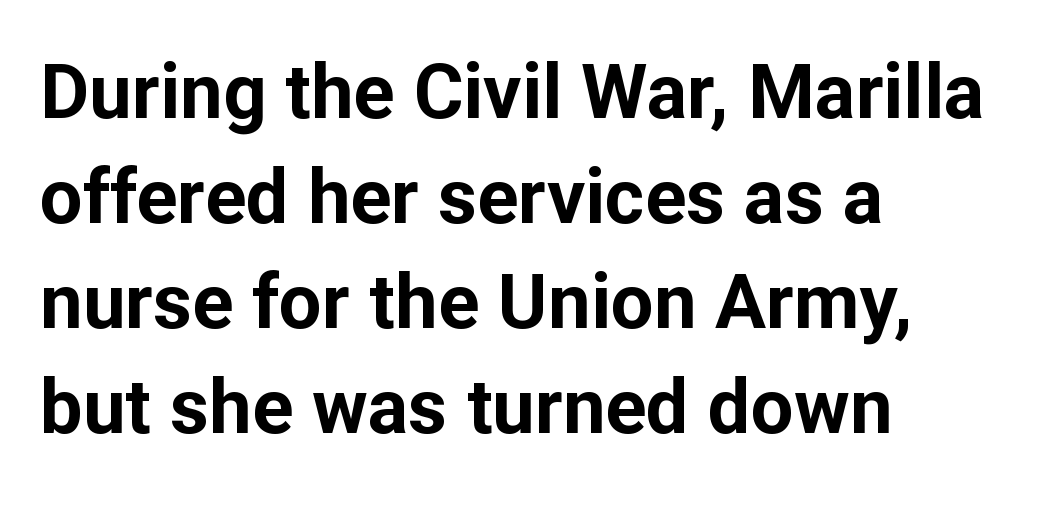
{"serif": "no", "italic": "no", "bold": "yes", "weight": "bold", "width": "normal", "stroke_contrast": "low", "x_height": "medium", "monospaced": "no", "underline": "no", "align": "left", "line_spacing": "normal", "line_spacing_ratio": 1.38, "letter_spacing": "normal", "letter_spacing_em": 0.0, "glyph_px": 76}
